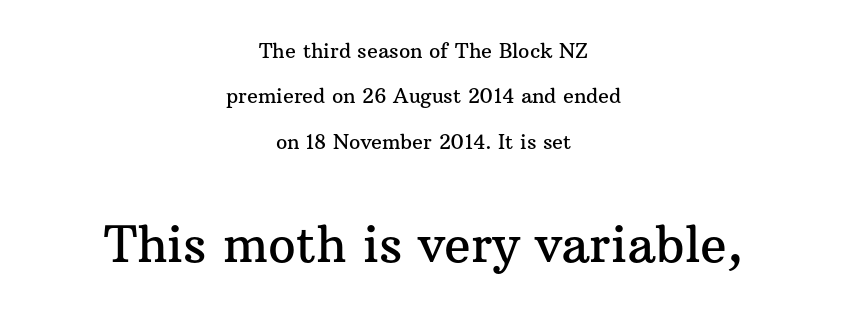
Both edges are ragged and mirror each other, which tells us the setting is centered. Does the bottom block carry the larger type? Yes, it does. How would I describe the line gaps? Wide and relaxed. In terms of letterspacing, this is plain default setting.
